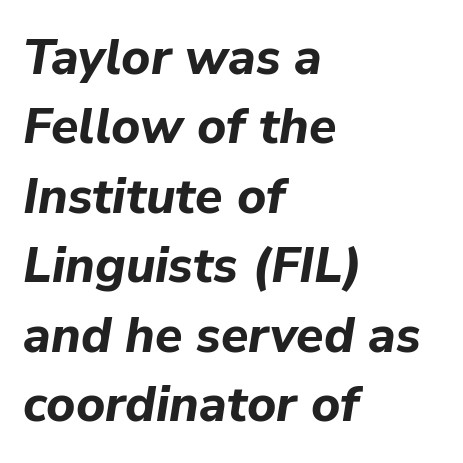
{"italic": "yes", "lean": "right", "slant_degrees": 9, "bold": "yes", "weight": "bold", "width": "normal", "stroke_contrast": "low", "x_height": "medium", "monospaced": "no", "underline": "no", "align": "left", "line_spacing": "normal", "line_spacing_ratio": 1.39, "letter_spacing": "normal", "letter_spacing_em": 0.0, "glyph_px": 50}
